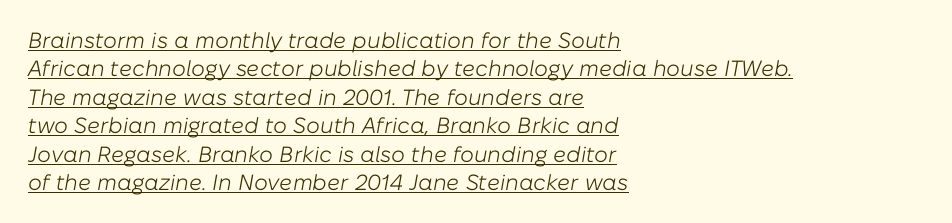
Q: Is the text bold? A: No.
Q: Is the text italic (slanted)? A: Yes, it leans right by about 10 degrees.
Q: Is the text underlined? A: Yes.
Q: How is the paragraph aligned? A: Left-aligned.
Q: Is the spacing between letters normal or unusually wide? A: Normal.
Q: Is the spacing between lines tight, normal or loose? A: Normal.
